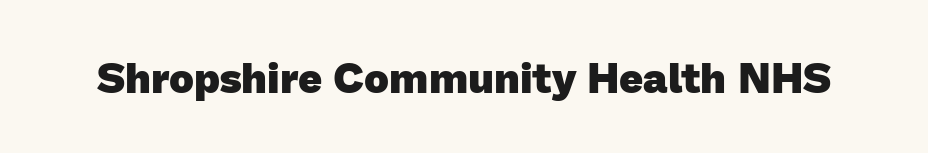
The image shows 42 px heavy sans-serif type; set normal letter spacing, not underlined; low stroke contrast and a medium x-height.
